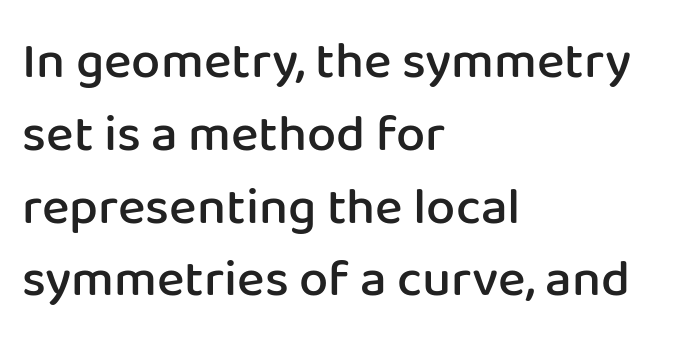
The image shows 52 px semibold sans-serif type, upright; set left-aligned, normal line spacing (1.4x), normal letter spacing, not underlined; low stroke contrast and a medium x-height.
